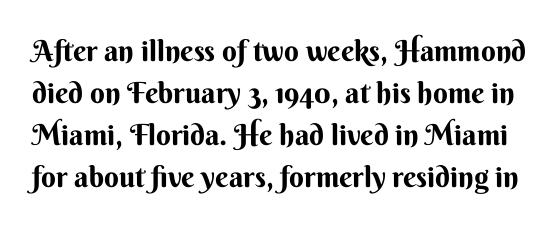
The image shows 29 px bold sans-serif type, upright; set normal line spacing (1.45x), normal letter spacing, not underlined; medium stroke contrast and a small x-height.
